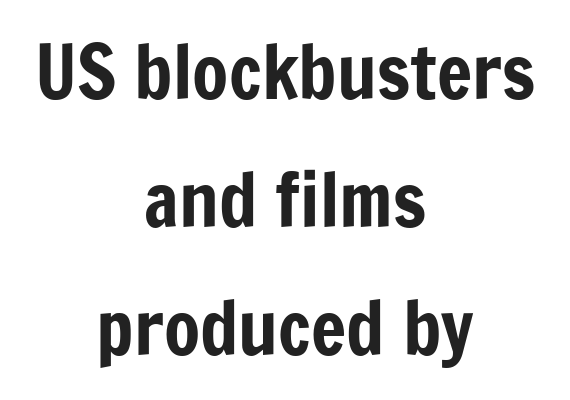
Q: Is the text italic (slanted)? A: No, it is upright.
Q: Is the typeface a serif or a sans-serif typeface? A: Sans-serif.
Q: Is the text underlined? A: No.
Q: How is the paragraph aligned? A: Centered.
Q: Is the spacing between letters normal or unusually wide? A: Normal.
Q: Width (condensed, normal, or wide)? A: Condensed.
Q: Stroke contrast? A: Low.
Q: x-height? A: Medium.
Q: Monospaced? A: No.
